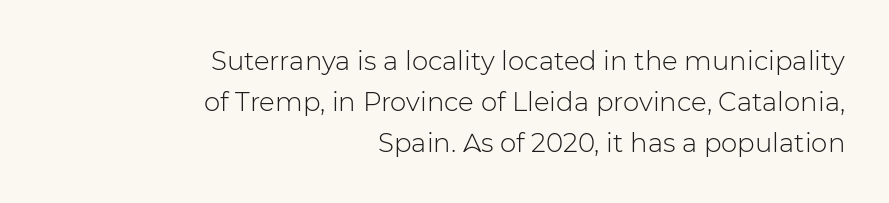
These lines were composed using upright roman letters. A normal amount of white space separates one row of letters from the next. The letterforms sit at book weight or below. Honestly, there is no underline to notice here at all.
